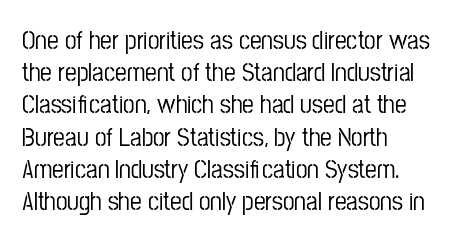
Q: Is the text italic (slanted)? A: No, it is upright.
Q: Is the text underlined? A: No.
Q: How is the paragraph aligned? A: Left-aligned.
Q: Is the spacing between letters normal or unusually wide? A: Normal.
